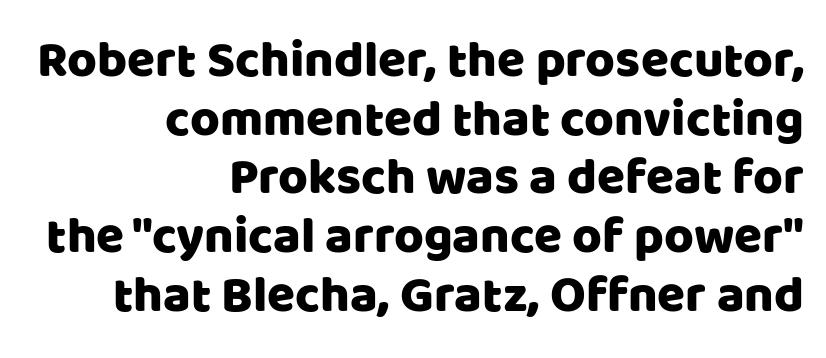
The image shows 51 px sans-serif type, upright; set right-aligned, tight line spacing (1.15x), normal letter spacing, not underlined; low stroke contrast and a large x-height.
